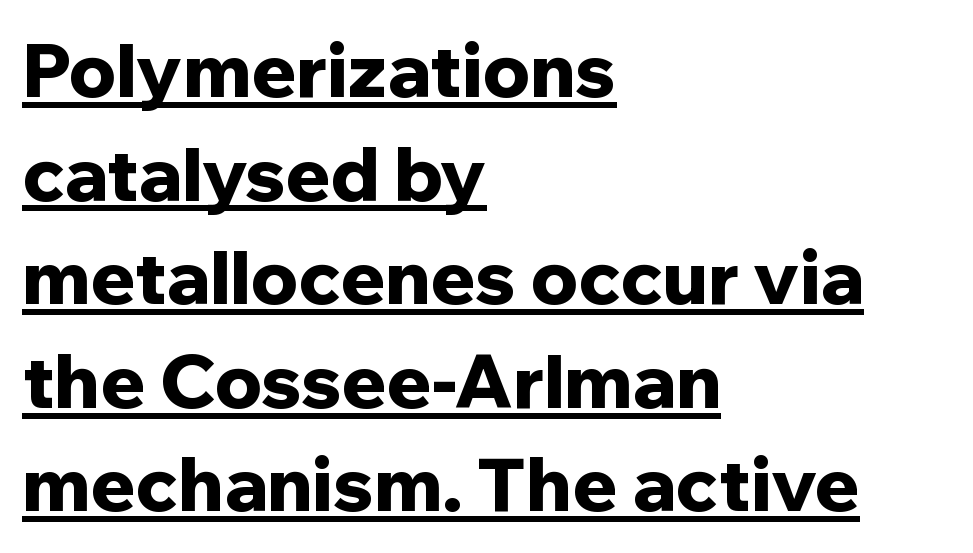
Q: Is the text bold? A: Yes.
Q: Is the text italic (slanted)? A: No, it is upright.
Q: Is the typeface a serif or a sans-serif typeface? A: Sans-serif.
Q: Is the text underlined? A: Yes.
Q: How is the paragraph aligned? A: Left-aligned.
Q: Is the spacing between letters normal or unusually wide? A: Normal.
Q: Is the spacing between lines tight, normal or loose? A: Normal.
Q: Width (condensed, normal, or wide)? A: Normal.
Q: Stroke contrast? A: Low.
Q: x-height? A: Medium.
Q: Monospaced? A: No.
